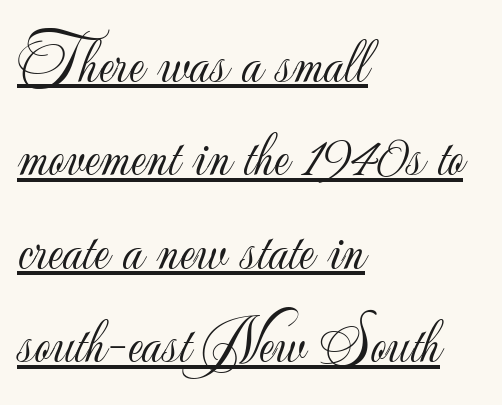
Nothing sits at the stroke ends, so this counts as sans-serif. The ragged edge is on the right, which tells us the setting is flush left. No letter is thick-stroked: the sample isn't bold. Varying glyph widths throughout — classic text-font behaviour. This sample carries an underscore along the baseline area.
